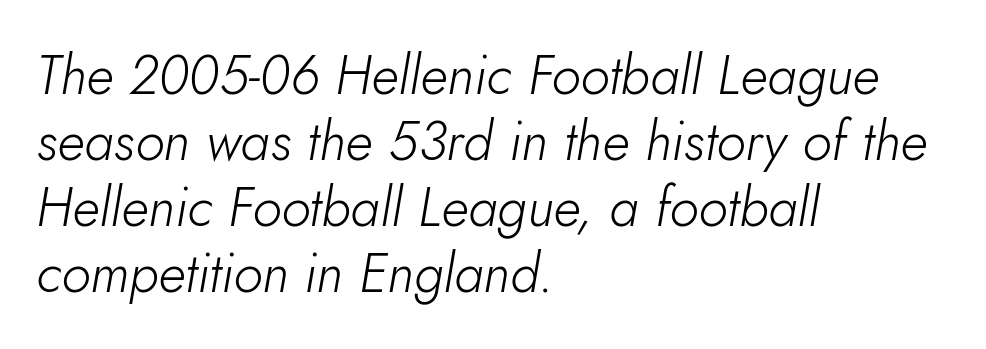
{"italic": "yes", "lean": "right", "slant_degrees": 10, "bold": "no", "weight": "light", "width": "normal", "stroke_contrast": "low", "x_height": "small", "monospaced": "no", "underline": "no", "align": "left", "line_spacing_ratio": 1.22, "letter_spacing": "normal", "letter_spacing_em": 0.0, "glyph_px": 54}
